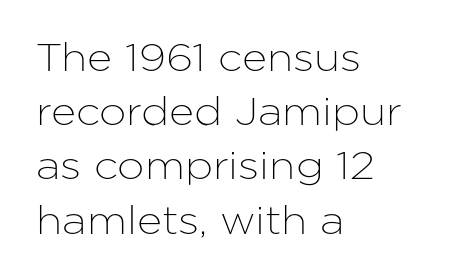
The image shows 39 px sans-serif type, upright; set left-aligned, normal line spacing (1.39x), normal letter spacing, not underlined; low stroke contrast and a medium x-height.
